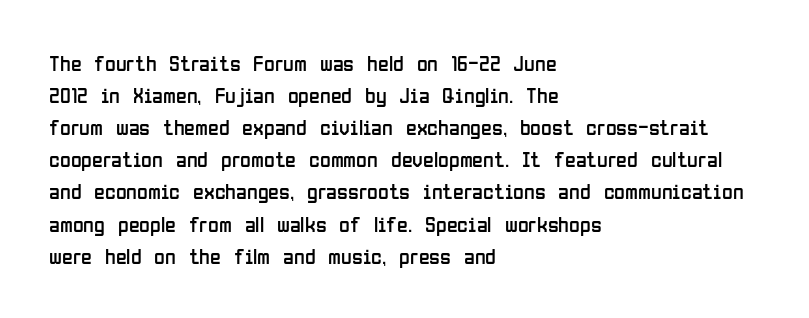
Q: Is the text bold? A: No.
Q: Is the text italic (slanted)? A: No, it is upright.
Q: Is the text underlined? A: No.
Q: How is the paragraph aligned? A: Left-aligned.
Q: Is the spacing between letters normal or unusually wide? A: Normal.
Q: Is the spacing between lines tight, normal or loose? A: Normal.
